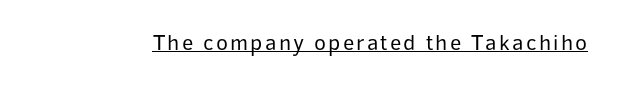
{"italic": "no", "bold": "no", "underline": "yes", "glyph_px": 22}
